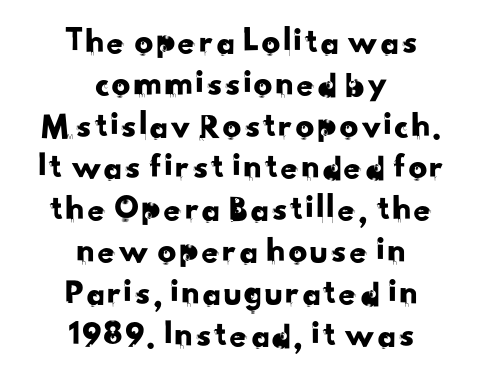
Line spacing here is tight. This sample uses a sans-serif face. This sample has the flowing, uneven cadence of proportional lettering. A centered setting, common on invitations and titles, is used for this passage.
